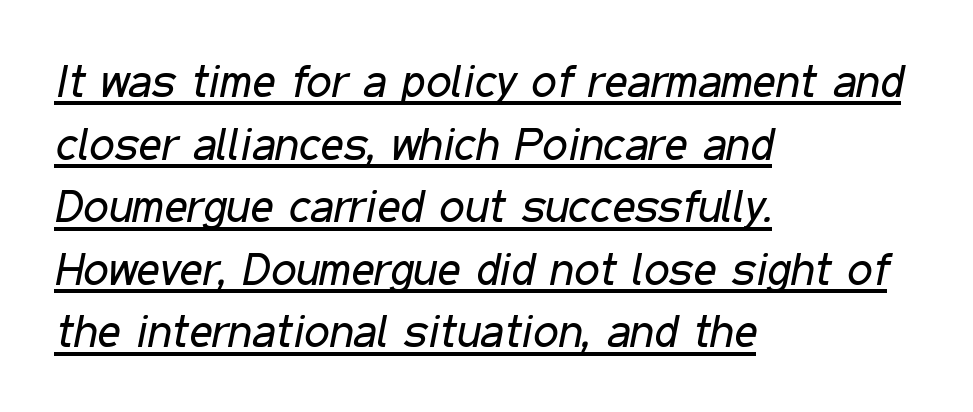
The image shows 45 px regular-weight, condensed type, italic (leaning right); set left-aligned, normal line spacing (1.39x), normal letter spacing, underlined; low stroke contrast and a medium x-height.
